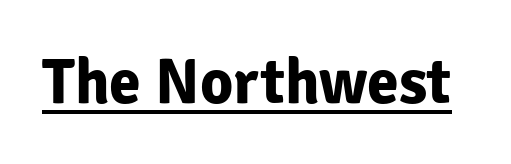
{"serif": "no", "italic": "no", "bold": "yes", "weight": "bold", "width": "normal", "stroke_contrast": "low", "x_height": "medium", "monospaced": "no", "underline": "yes", "letter_spacing": "normal", "letter_spacing_em": 0.0, "glyph_px": 64}
